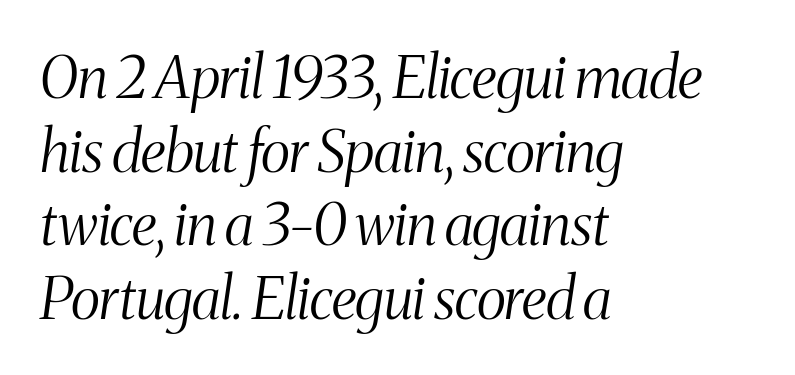
The image shows 58 px light, condensed serif type, italic (leaning right); set left-aligned, normal line spacing (1.27x), normal letter spacing, not underlined; medium stroke contrast and a medium x-height.
